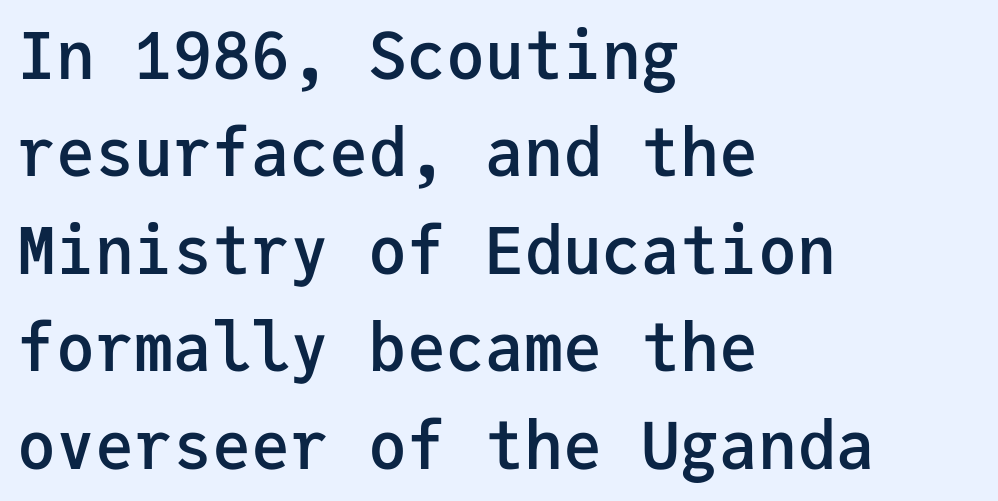
The image shows 65 px semibold sans-serif type, upright, monospaced; set left-aligned, normal line spacing (1.5x), normal letter spacing, not underlined; low stroke contrast and a medium x-height.
